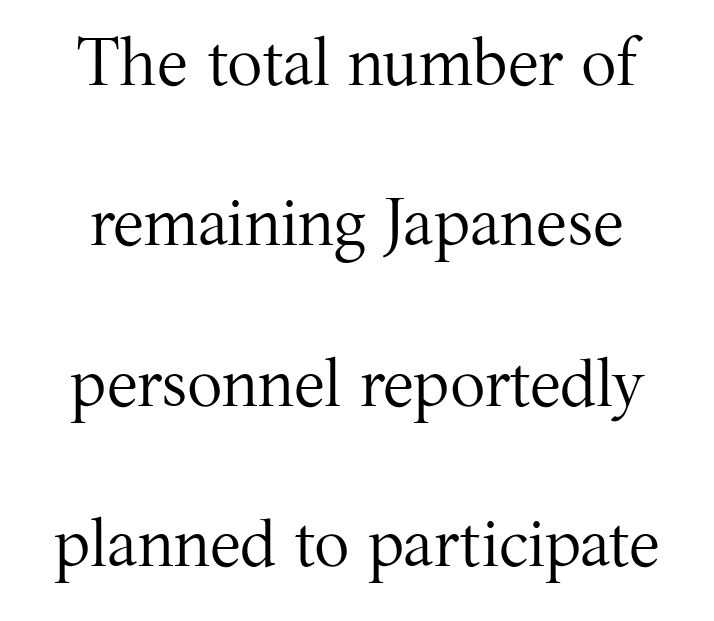
Decoration check: the copy has no underline. The lettering holds an erect, upright posture throughout. This sample has the flowing, uneven cadence of proportional lettering. Nothing unusual about the tracking: characters are spaced as the font intends. Vertical stems look standard width or narrower in stroke.
